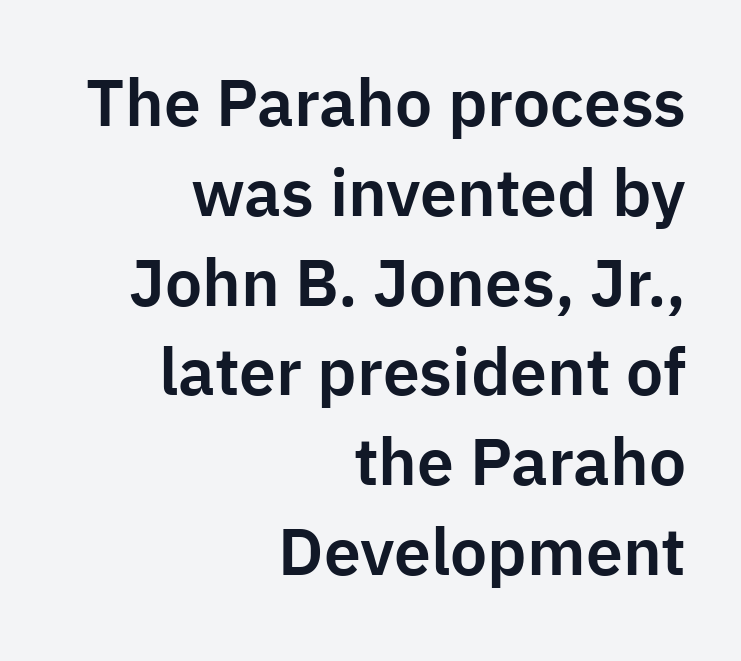
{"serif": "no", "italic": "no", "width": "normal", "stroke_contrast": "low", "x_height": "medium", "monospaced": "no", "underline": "no", "align": "right", "line_spacing": "normal", "line_spacing_ratio": 1.36, "letter_spacing": "normal", "letter_spacing_em": 0.0, "glyph_px": 66}
